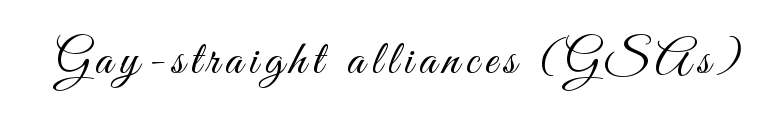
The image shows 49 px light, condensed sans-serif type; set not underlined; medium stroke contrast and a small x-height.
